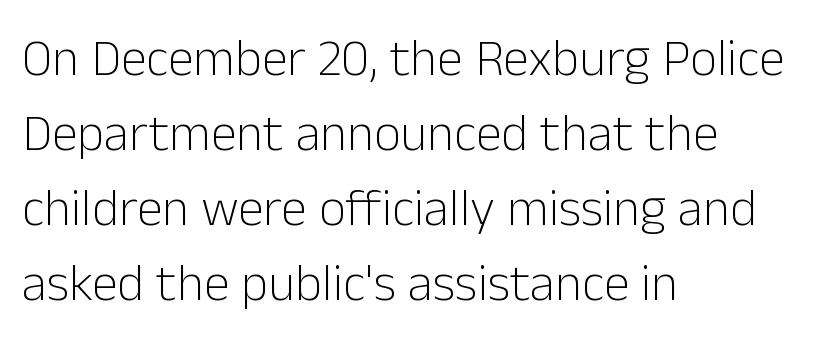
Look at the tracking — it's just the regular setting, nothing added. Italic: no, the glyphs are upright roman. A student would call this left alignment; a typographer would say flush left, rag right. Lines of text with bare space underneath. Is there much room between lines? A standard amount, neither cramped nor airy.
